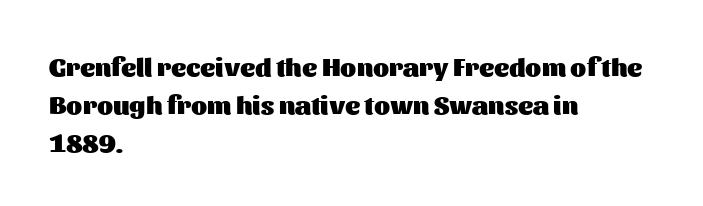
Q: Is the text bold? A: Yes.
Q: Is the text italic (slanted)? A: No, it is upright.
Q: Is the text underlined? A: No.
Q: How is the paragraph aligned? A: Left-aligned.
Q: Is the spacing between letters normal or unusually wide? A: Normal.
Q: Is the spacing between lines tight, normal or loose? A: Normal.
